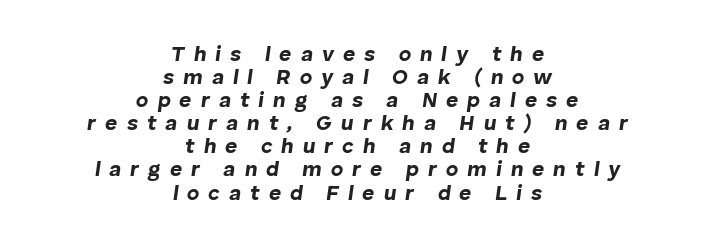
{"italic": "yes", "lean": "right", "slant_degrees": 8, "bold": "yes", "underline": "no", "align": "center", "line_spacing": "tight", "line_spacing_ratio": 1.1, "letter_spacing": "wide", "letter_spacing_em": 0.43, "glyph_px": 21}
